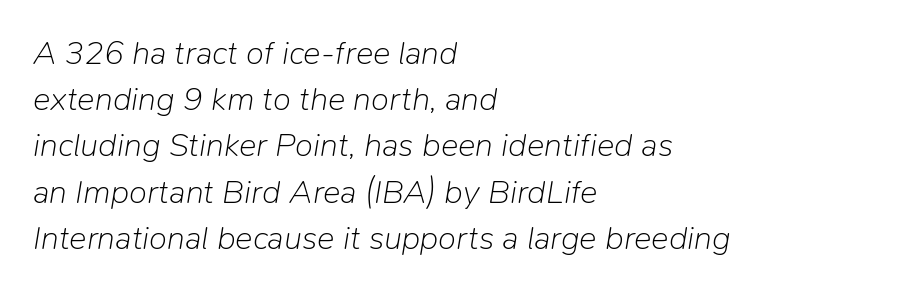
Evenly set lines give the paragraph a standard silhouette. Note the varied advance widths — an 'i' is clearly narrower than an 'm'. The lines in this sample share a left origin and differ only in where they stop. Ink coverage per letter is moderate at most.
